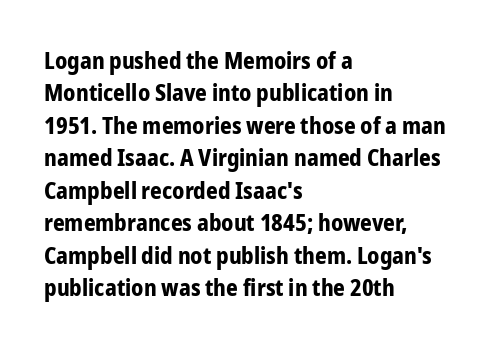
Q: Is the text bold? A: Yes.
Q: Is the text italic (slanted)? A: No, it is upright.
Q: Is the text underlined? A: No.
Q: How is the paragraph aligned? A: Left-aligned.
Q: Is the spacing between letters normal or unusually wide? A: Normal.
Q: Is the spacing between lines tight, normal or loose? A: Normal.
